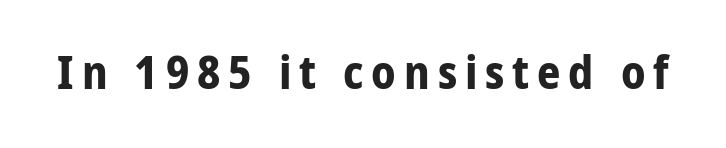
Q: Is the text bold? A: Yes.
Q: Is the text italic (slanted)? A: No, it is upright.
Q: Is the typeface a serif or a sans-serif typeface? A: Sans-serif.
Q: Is the text underlined? A: No.
Q: Width (condensed, normal, or wide)? A: Condensed.
Q: Stroke contrast? A: Low.
Q: x-height? A: Large.
Q: Monospaced? A: No.
